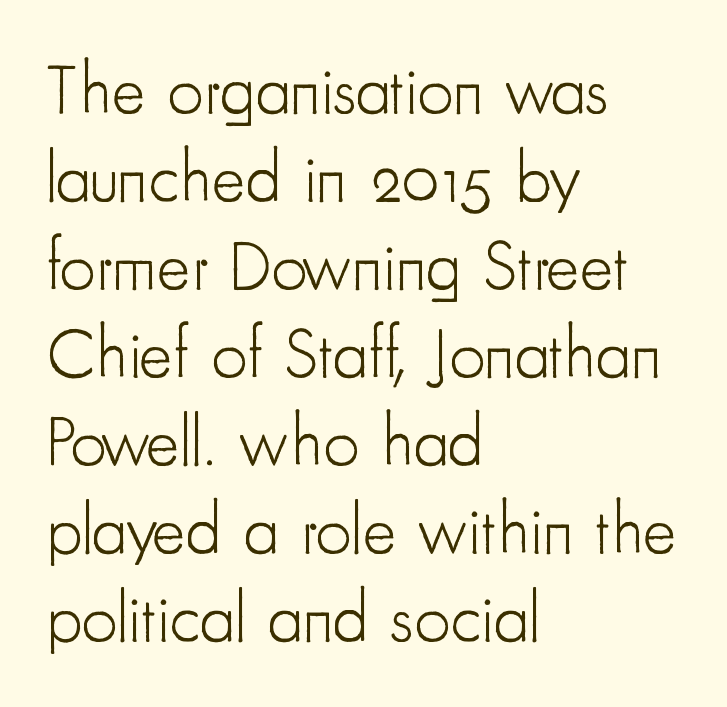
Q: Is the text bold? A: No.
Q: Is the text italic (slanted)? A: No, it is upright.
Q: Is the typeface a serif or a sans-serif typeface? A: Sans-serif.
Q: Is the text underlined? A: No.
Q: How is the paragraph aligned? A: Left-aligned.
Q: Is the spacing between letters normal or unusually wide? A: Normal.
Q: Width (condensed, normal, or wide)? A: Condensed.
Q: Stroke contrast? A: Low.
Q: x-height? A: Small.
Q: Monospaced? A: No.
